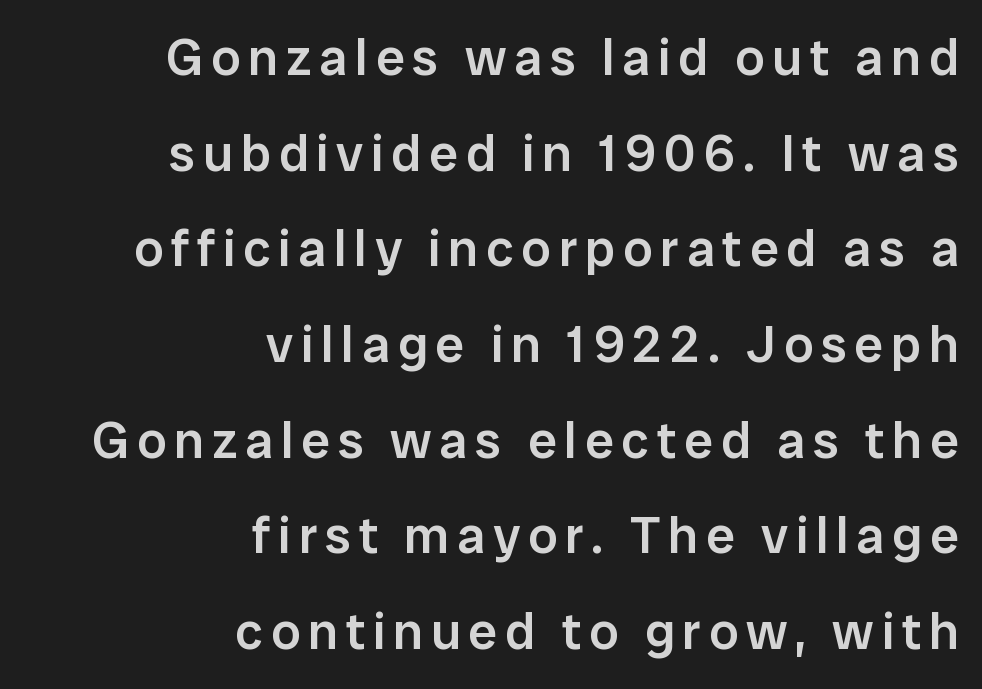
Q: Is the text bold? A: Semi-bold.
Q: Is the text italic (slanted)? A: No, it is upright.
Q: Is the typeface a serif or a sans-serif typeface? A: Sans-serif.
Q: Is the text underlined? A: No.
Q: How is the paragraph aligned? A: Right-aligned.
Q: Width (condensed, normal, or wide)? A: Normal.
Q: Stroke contrast? A: Low.
Q: x-height? A: Medium.
Q: Monospaced? A: No.
